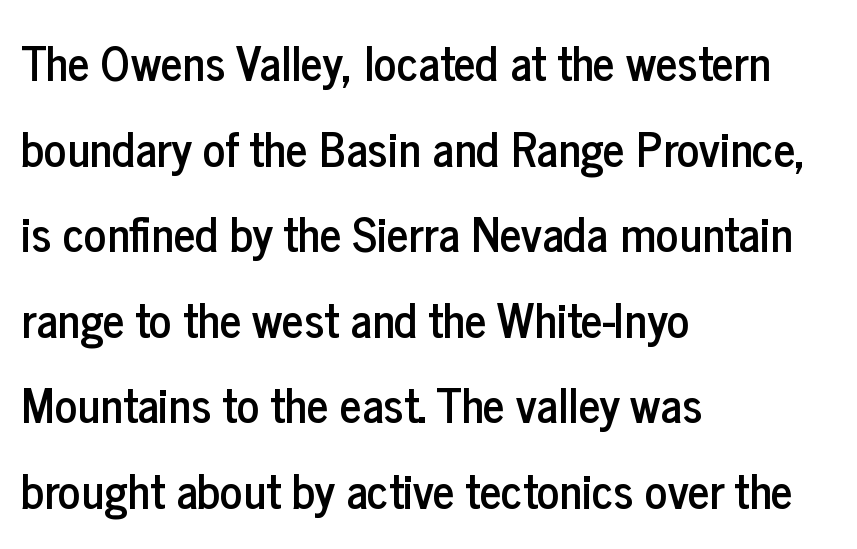
Q: Is the text italic (slanted)? A: No, it is upright.
Q: Is the typeface a serif or a sans-serif typeface? A: Sans-serif.
Q: Is the text underlined? A: No.
Q: How is the paragraph aligned? A: Left-aligned.
Q: Is the spacing between letters normal or unusually wide? A: Normal.
Q: Width (condensed, normal, or wide)? A: Condensed.
Q: Stroke contrast? A: Low.
Q: x-height? A: Medium.
Q: Monospaced? A: No.
